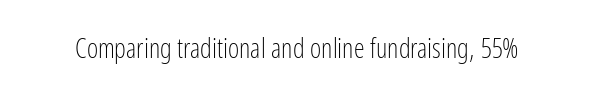
The image shows 27 px text type, upright; set normal letter spacing, not underlined.
